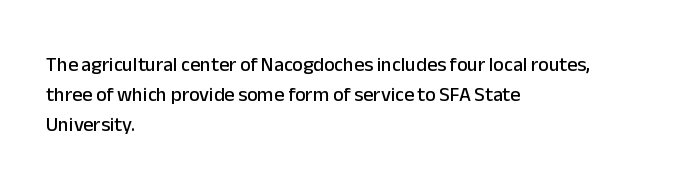
Q: Is the text italic (slanted)? A: No, it is upright.
Q: Is the text underlined? A: No.
Q: How is the paragraph aligned? A: Left-aligned.
Q: Is the spacing between letters normal or unusually wide? A: Normal.
Q: Is the spacing between lines tight, normal or loose? A: Normal.
